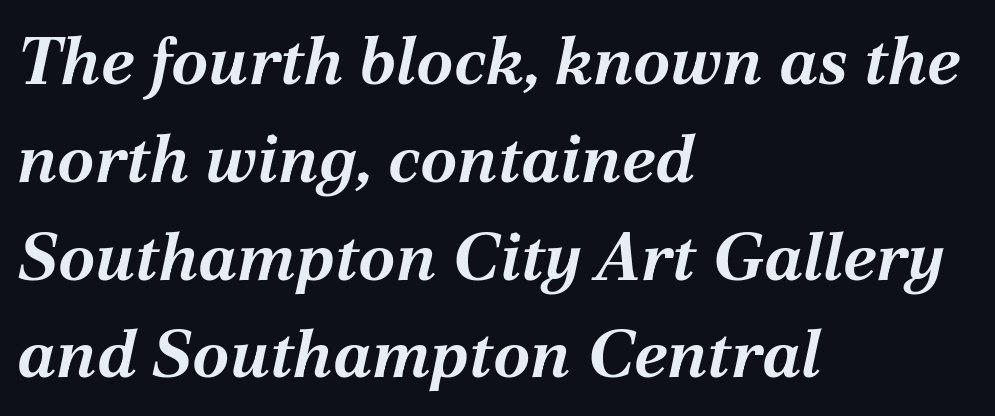
The image shows 67 px bold type, italic (leaning right); set left-aligned, normal line spacing (1.46x), normal letter spacing, not underlined; medium stroke contrast and a medium x-height.
